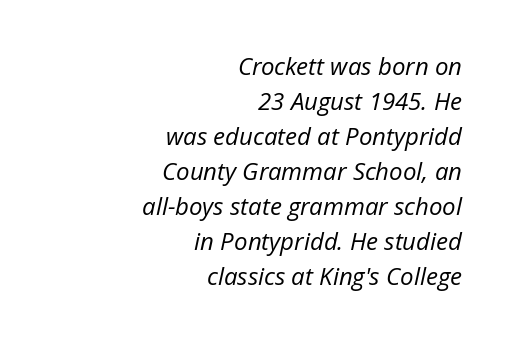
{"italic": "yes", "lean": "right", "slant_degrees": 12, "bold": "no", "underline": "no", "align": "right", "line_spacing": "normal", "line_spacing_ratio": 1.46, "letter_spacing": "normal", "letter_spacing_em": 0.0, "glyph_px": 24}
